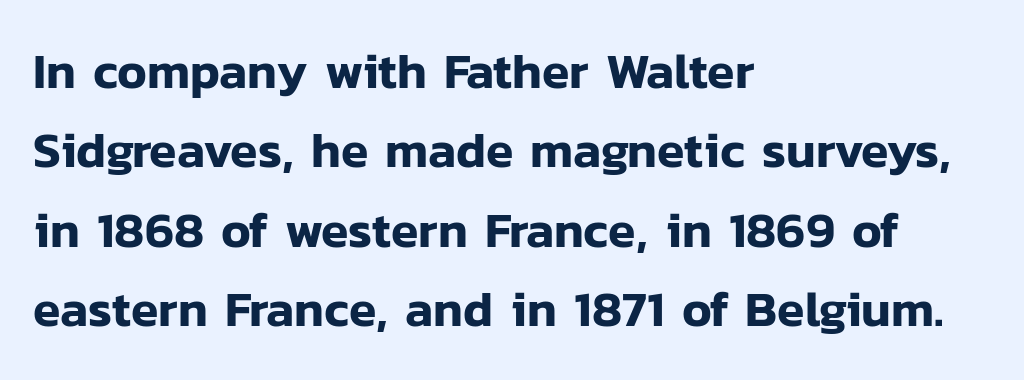
{"serif": "no", "italic": "no", "width": "normal", "stroke_contrast": "low", "x_height": "medium", "monospaced": "no", "underline": "no", "align": "left", "line_spacing": "normal", "line_spacing_ratio": 1.59, "letter_spacing": "normal", "letter_spacing_em": 0.0, "glyph_px": 50}
